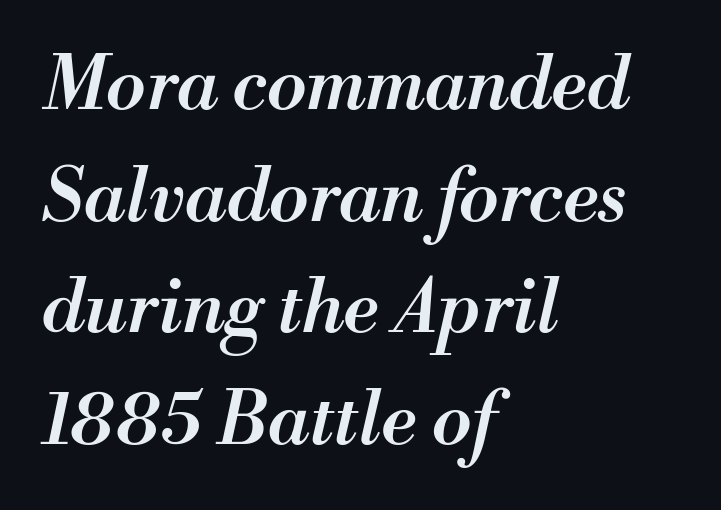
{"italic": "yes", "lean": "right", "slant_degrees": 13, "bold": "semi", "weight": "semibold", "width": "normal", "stroke_contrast": "medium", "x_height": "small", "monospaced": "no", "underline": "no", "align": "left", "line_spacing": "normal", "line_spacing_ratio": 1.53, "letter_spacing": "normal", "letter_spacing_em": 0.0, "glyph_px": 73}
